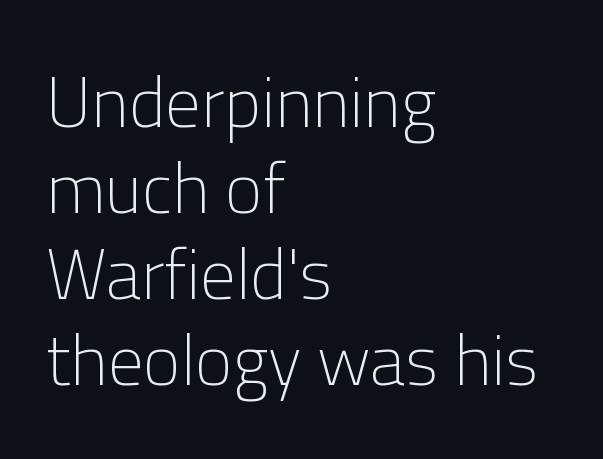
Q: Is the text bold? A: No.
Q: Is the text italic (slanted)? A: No, it is upright.
Q: Is the typeface a serif or a sans-serif typeface? A: Sans-serif.
Q: Is the text underlined? A: No.
Q: How is the paragraph aligned? A: Left-aligned.
Q: Is the spacing between letters normal or unusually wide? A: Normal.
Q: Width (condensed, normal, or wide)? A: Normal.
Q: Stroke contrast? A: Low.
Q: x-height? A: Medium.
Q: Monospaced? A: No.
